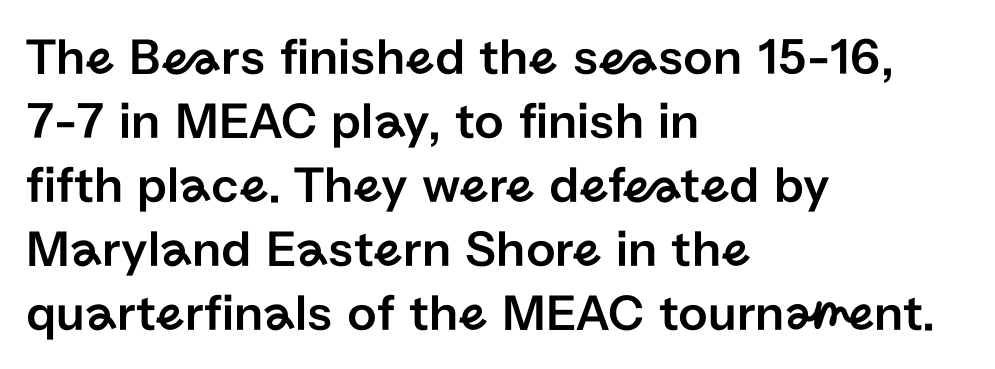
Q: Is the text italic (slanted)? A: No, it is upright.
Q: Is the typeface a serif or a sans-serif typeface? A: Sans-serif.
Q: Is the text underlined? A: No.
Q: How is the paragraph aligned? A: Left-aligned.
Q: Is the spacing between letters normal or unusually wide? A: Normal.
Q: Width (condensed, normal, or wide)? A: Normal.
Q: Stroke contrast? A: Low.
Q: x-height? A: Medium.
Q: Monospaced? A: No.
